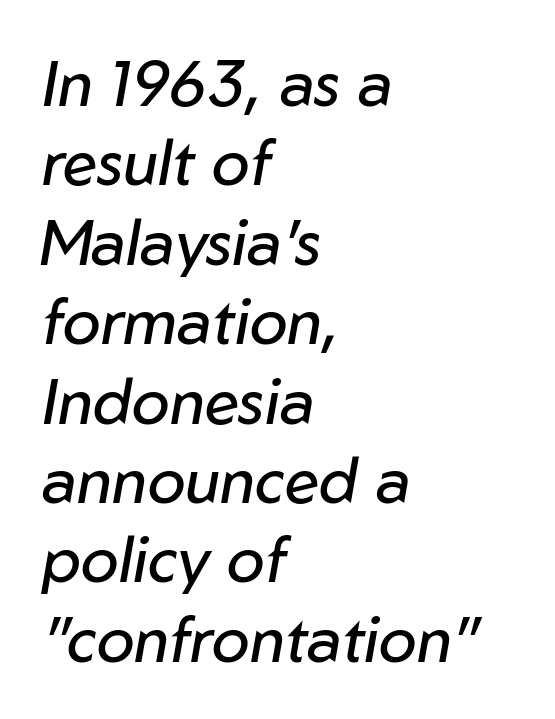
The image shows 63 px regular-weight type, italic (leaning right); set left-aligned, normal line spacing (1.26x), normal letter spacing, not underlined; low stroke contrast and a medium x-height.
